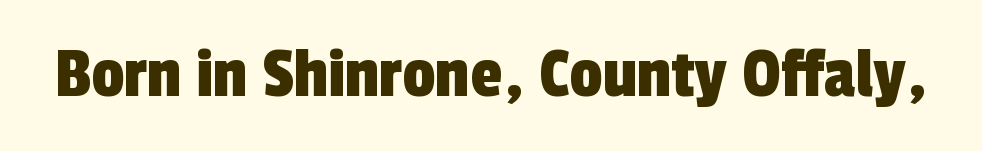
{"serif": "no", "width": "condensed", "x_height": "medium", "monospaced": "no", "underline": "no", "letter_spacing": "normal", "letter_spacing_em": 0.0, "glyph_px": 73}
